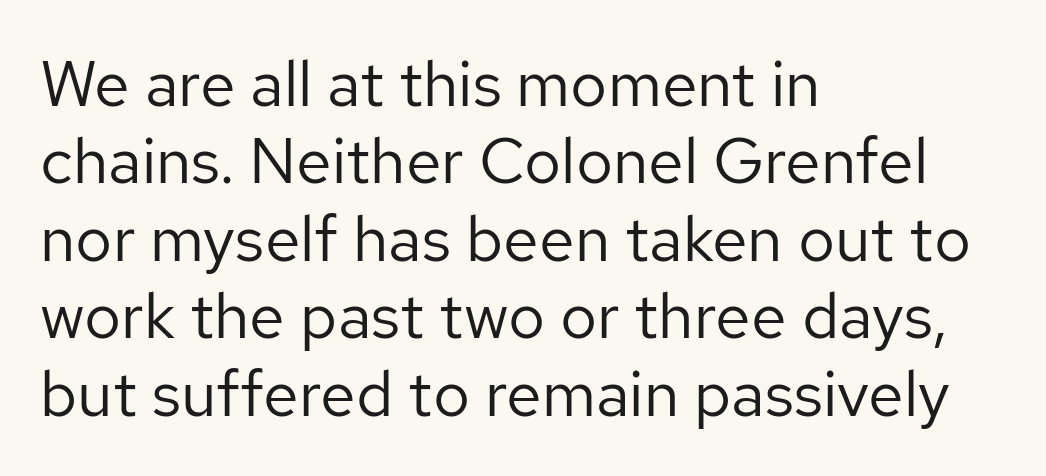
{"serif": "no", "italic": "no", "bold": "no", "weight": "regular", "width": "normal", "stroke_contrast": "low", "x_height": "medium", "monospaced": "no", "underline": "no", "align": "left", "line_spacing_ratio": 1.21, "letter_spacing": "normal", "letter_spacing_em": 0.0, "glyph_px": 64}
